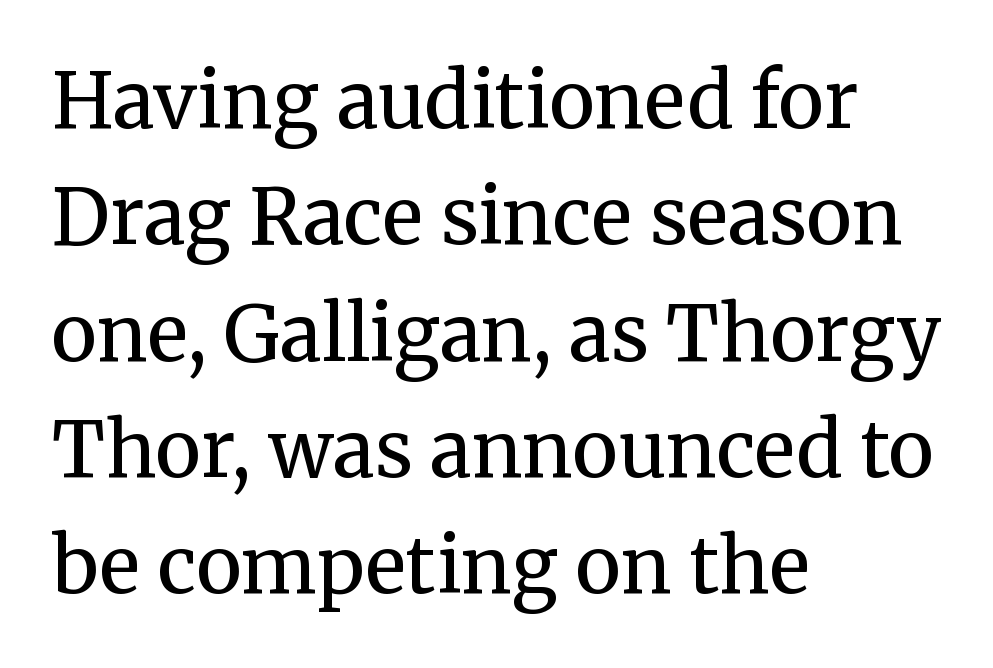
The letterforms sit at book weight or below. The lines are quadded left. Each letter's strokes conclude with small projecting serifs. Descender tails drop into unmarked territory.
